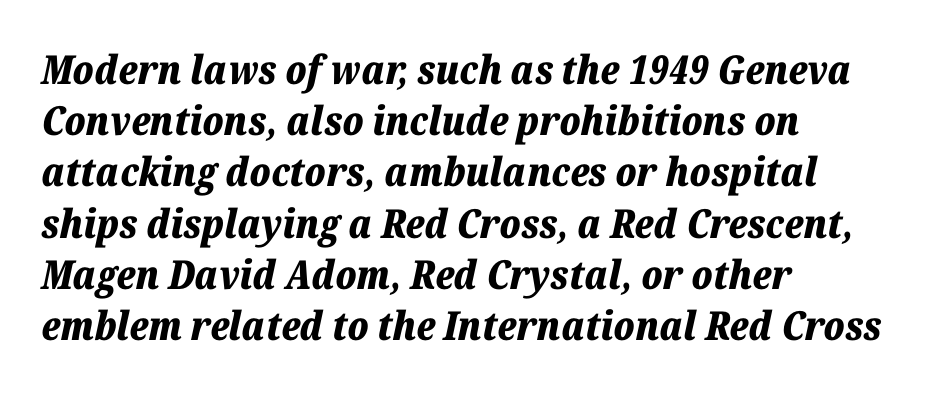
Plenty of ink on the page — the face is bold. The letters sit at their default tracking, neither squeezed nor spread. Underlining? Definitely not there. These lines are set flush left with a ragged right edge. Posture: slanted. This sample has the flowing, uneven cadence of proportional lettering.
